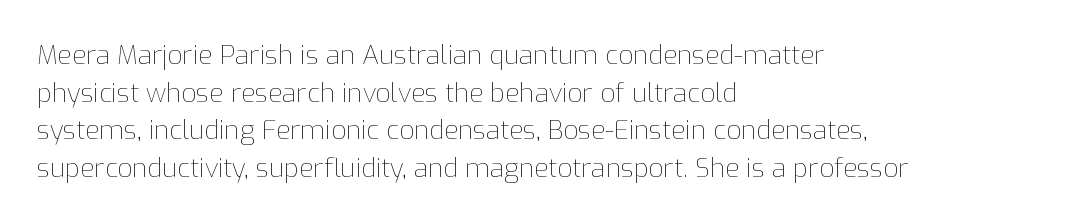
Q: Is the text bold? A: No.
Q: Is the text italic (slanted)? A: No, it is upright.
Q: Is the text underlined? A: No.
Q: How is the paragraph aligned? A: Left-aligned.
Q: Is the spacing between letters normal or unusually wide? A: Normal.
Q: Is the spacing between lines tight, normal or loose? A: Normal.
